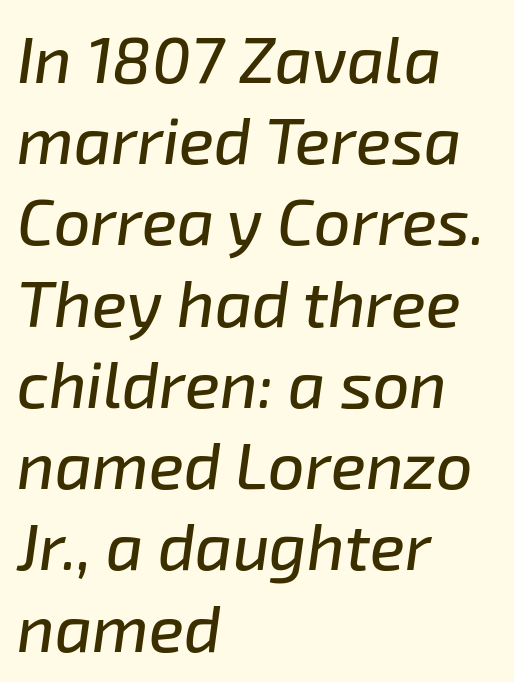
{"italic": "yes", "lean": "right", "slant_degrees": 8, "width": "normal", "stroke_contrast": "low", "x_height": "medium", "monospaced": "no", "underline": "no", "align": "left", "line_spacing": "normal", "line_spacing_ratio": 1.25, "letter_spacing": "normal", "letter_spacing_em": 0.0, "glyph_px": 65}
